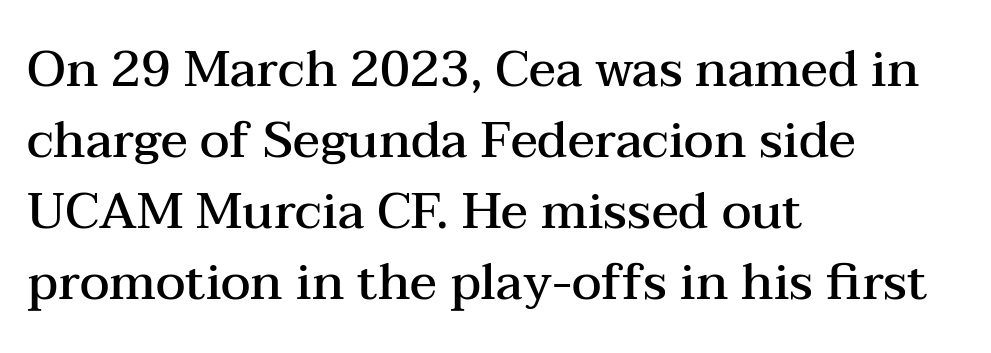
{"serif": "yes", "italic": "no", "bold": "semi", "weight": "semibold", "width": "wide", "stroke_contrast": "medium", "x_height": "medium", "monospaced": "no", "underline": "no", "align": "left", "line_spacing": "normal", "line_spacing_ratio": 1.42, "letter_spacing": "normal", "letter_spacing_em": 0.0, "glyph_px": 50}
